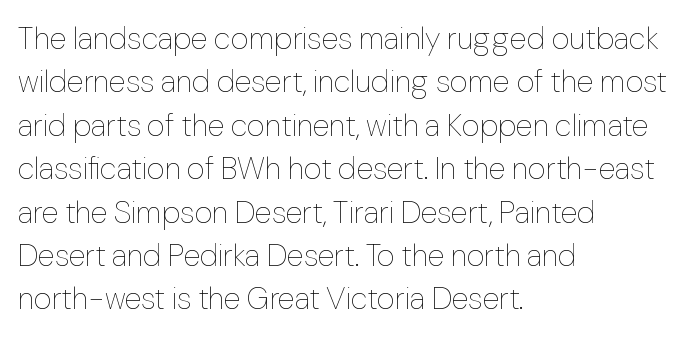
Q: Is the text bold? A: No.
Q: Is the text italic (slanted)? A: No, it is upright.
Q: Is the text underlined? A: No.
Q: How is the paragraph aligned? A: Left-aligned.
Q: Is the spacing between letters normal or unusually wide? A: Normal.
Q: Is the spacing between lines tight, normal or loose? A: Normal.
Q: Width (condensed, normal, or wide)? A: Normal.
Q: Stroke contrast? A: Low.
Q: x-height? A: Medium.
Q: Monospaced? A: No.
